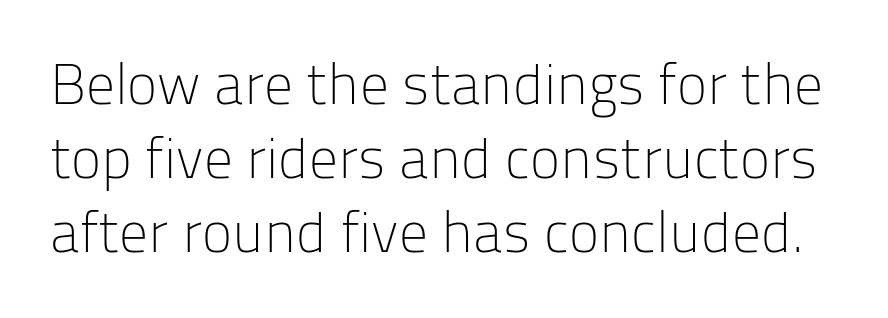
The image shows 57 px light sans-serif type, upright; set normal line spacing (1.3x), normal letter spacing, not underlined; low stroke contrast and a medium x-height.
